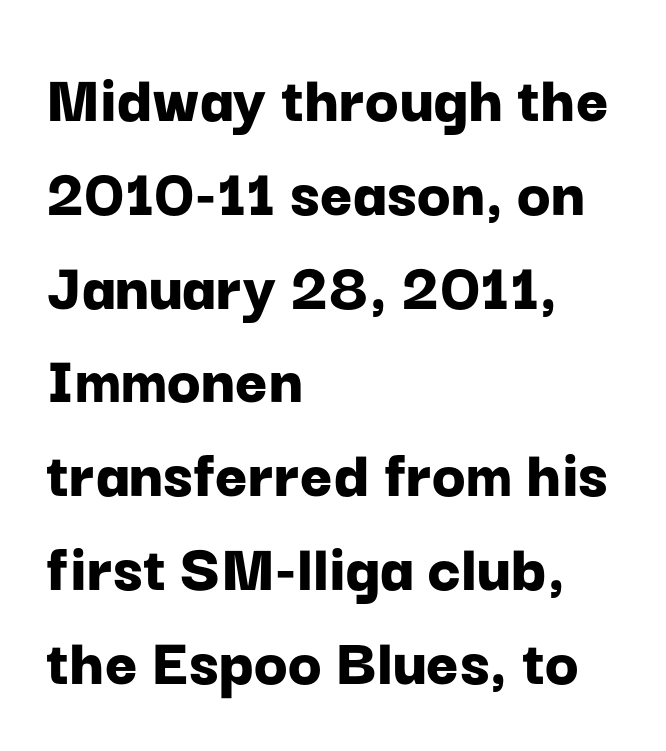
Q: Is the text bold? A: Yes.
Q: Is the text italic (slanted)? A: No, it is upright.
Q: Is the typeface a serif or a sans-serif typeface? A: Sans-serif.
Q: Is the text underlined? A: No.
Q: How is the paragraph aligned? A: Left-aligned.
Q: Is the spacing between letters normal or unusually wide? A: Normal.
Q: Is the spacing between lines tight, normal or loose? A: Normal.
Q: Width (condensed, normal, or wide)? A: Normal.
Q: Stroke contrast? A: Low.
Q: x-height? A: Medium.
Q: Monospaced? A: No.
